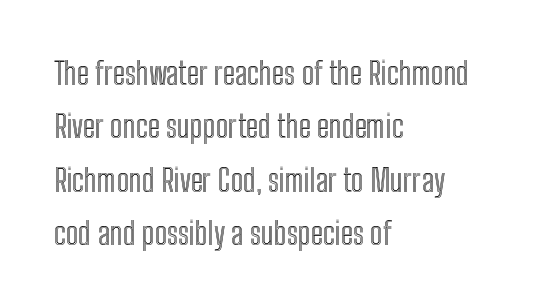
The image shows 31 px condensed type, upright; set left-aligned, line spacing 1.72x, normal letter spacing, not underlined; a medium x-height.
